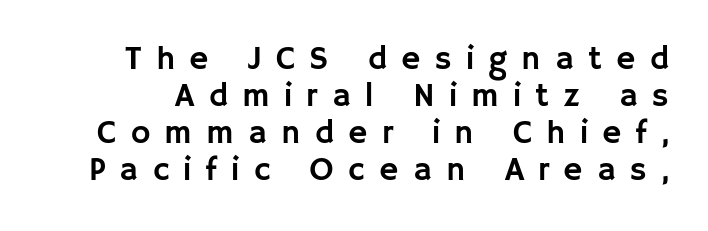
Check under the words: just untouched page. Spacing verdict: proportional, widths tailored to each character. Words appear elongated and porous because spacing is wide. Closely set lines give the paragraph a compact silhouette.
